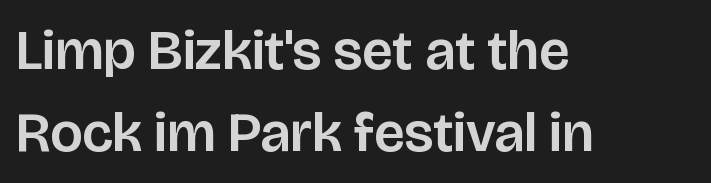
Q: Is the text italic (slanted)? A: No, it is upright.
Q: Is the typeface a serif or a sans-serif typeface? A: Sans-serif.
Q: Is the text underlined? A: No.
Q: How is the paragraph aligned? A: Left-aligned.
Q: Is the spacing between letters normal or unusually wide? A: Normal.
Q: Is the spacing between lines tight, normal or loose? A: Normal.
Q: Width (condensed, normal, or wide)? A: Normal.
Q: Stroke contrast? A: Low.
Q: x-height? A: Large.
Q: Monospaced? A: No.
